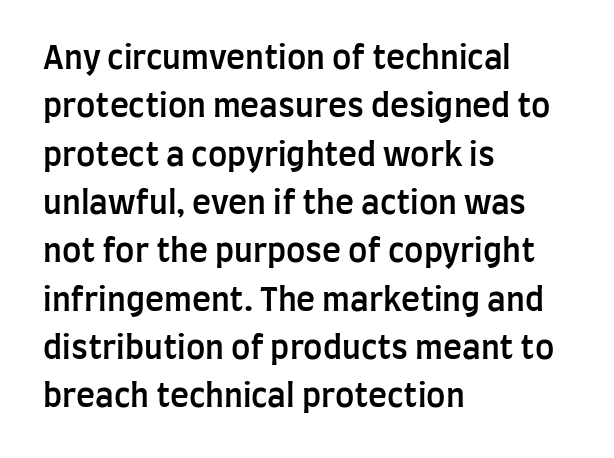
The image shows 32 px semibold, condensed sans-serif type, upright; set left-aligned, normal line spacing (1.51x), normal letter spacing, not underlined; low stroke contrast and a large x-height.
